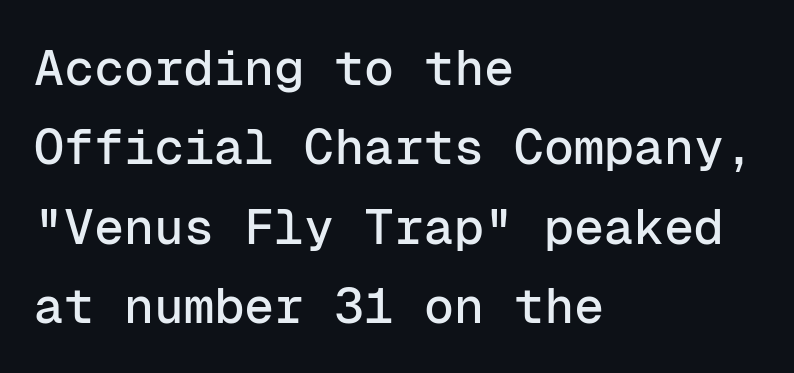
Q: Is the text italic (slanted)? A: No, it is upright.
Q: Is the typeface a serif or a sans-serif typeface? A: Sans-serif.
Q: Is the text underlined? A: No.
Q: How is the paragraph aligned? A: Left-aligned.
Q: Is the spacing between letters normal or unusually wide? A: Normal.
Q: Is the spacing between lines tight, normal or loose? A: Normal.
Q: Width (condensed, normal, or wide)? A: Normal.
Q: Stroke contrast? A: Low.
Q: x-height? A: Medium.
Q: Monospaced? A: Yes.
